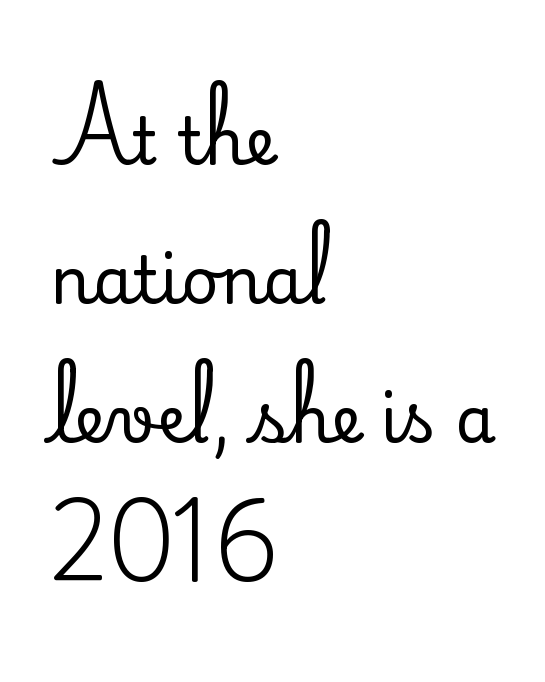
Q: Is the text italic (slanted)? A: No, it is upright.
Q: Is the typeface a serif or a sans-serif typeface? A: Serif.
Q: Is the text underlined? A: No.
Q: How is the paragraph aligned? A: Left-aligned.
Q: Is the spacing between letters normal or unusually wide? A: Normal.
Q: Is the spacing between lines tight, normal or loose? A: Loose.
Q: Width (condensed, normal, or wide)? A: Normal.
Q: Stroke contrast? A: Medium.
Q: x-height? A: Small.
Q: Monospaced? A: No.
